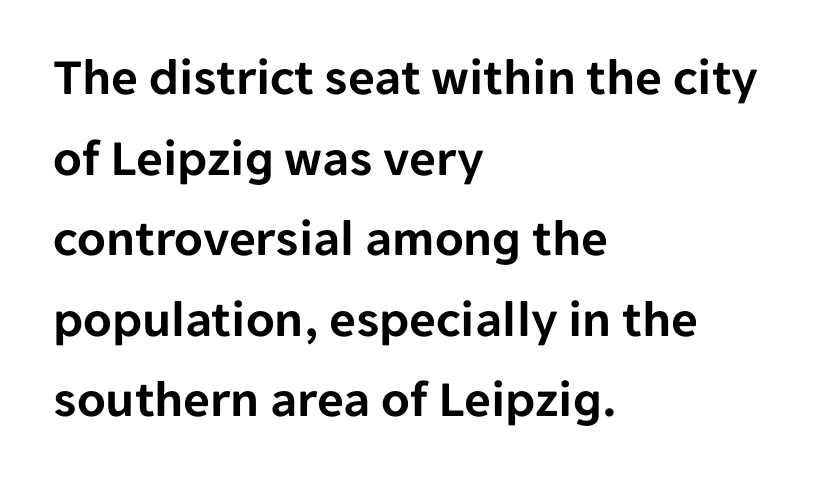
The image shows 52 px sans-serif type, upright; set left-aligned, normal line spacing (1.55x), normal letter spacing, not underlined; low stroke contrast and a medium x-height.
